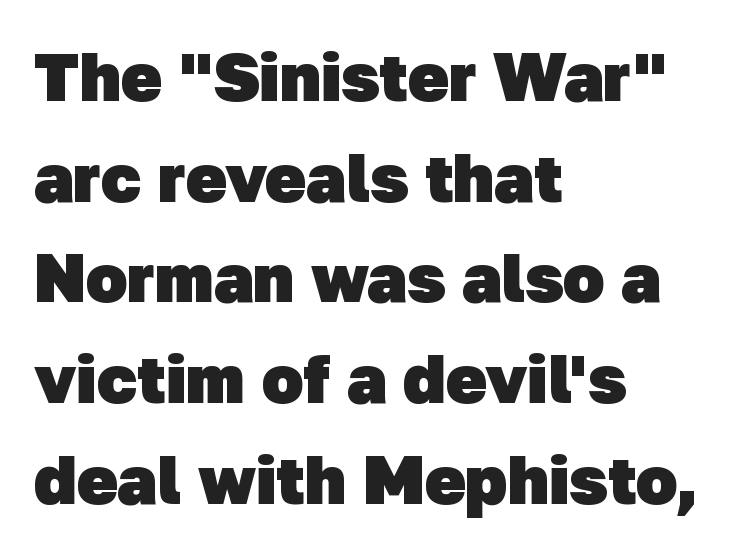
{"serif": "no", "bold": "yes", "weight": "heavy", "width": "normal", "stroke_contrast": "low", "x_height": "medium", "monospaced": "no", "underline": "no", "align": "left", "line_spacing": "normal", "line_spacing_ratio": 1.48, "letter_spacing": "normal", "letter_spacing_em": 0.0, "glyph_px": 68}
